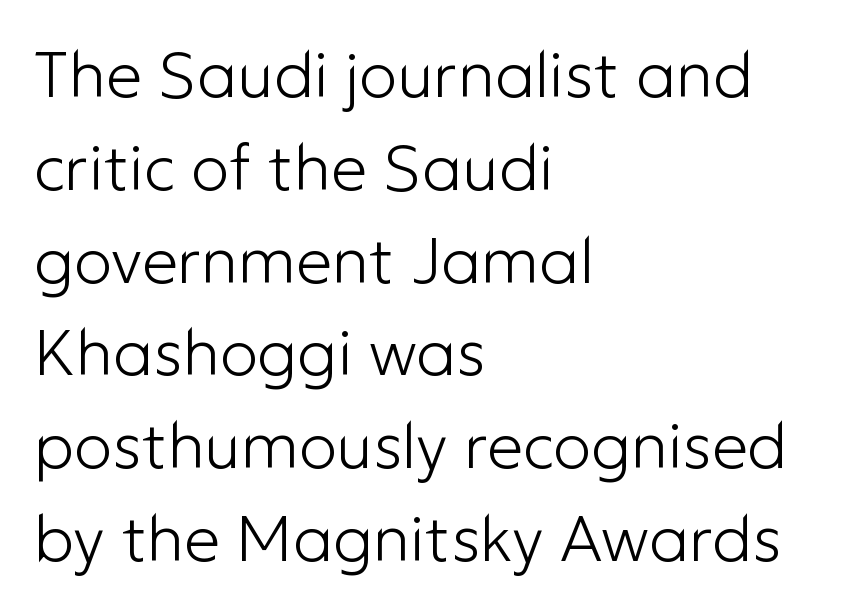
Q: Is the text bold? A: No.
Q: Is the text italic (slanted)? A: No, it is upright.
Q: Is the typeface a serif or a sans-serif typeface? A: Sans-serif.
Q: Is the text underlined? A: No.
Q: How is the paragraph aligned? A: Left-aligned.
Q: Is the spacing between letters normal or unusually wide? A: Normal.
Q: Is the spacing between lines tight, normal or loose? A: Normal.
Q: Width (condensed, normal, or wide)? A: Normal.
Q: Stroke contrast? A: Low.
Q: x-height? A: Medium.
Q: Monospaced? A: No.
